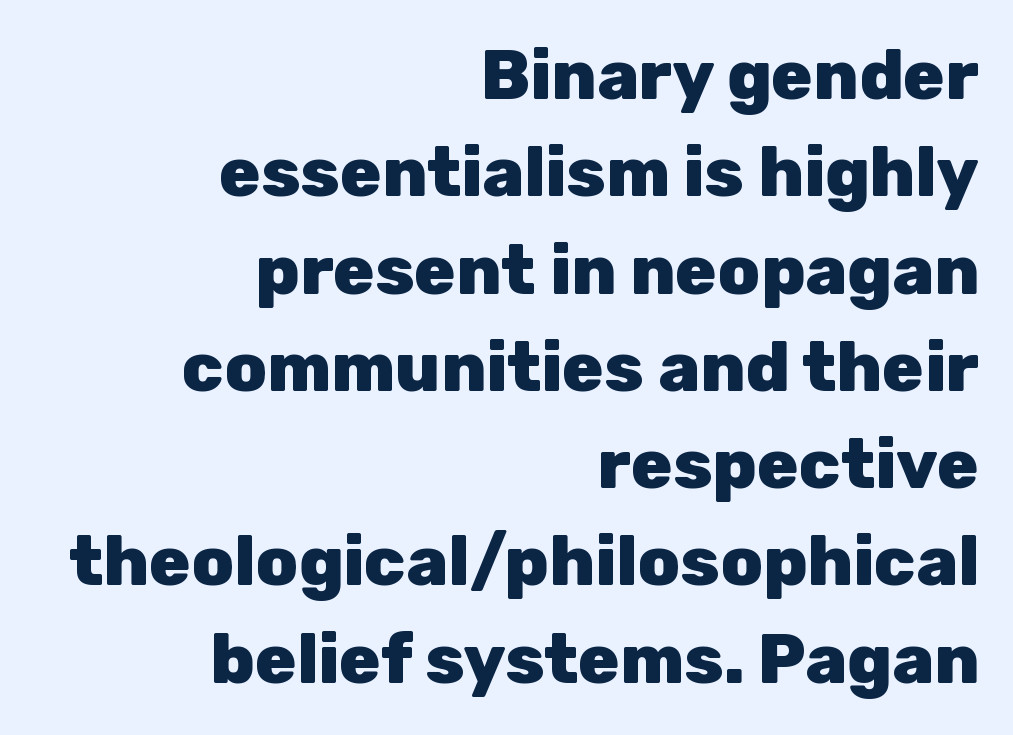
{"serif": "no", "italic": "no", "bold": "yes", "weight": "heavy", "width": "normal", "stroke_contrast": "low", "x_height": "medium", "monospaced": "no", "underline": "no", "align": "right", "line_spacing": "normal", "line_spacing_ratio": 1.41, "letter_spacing": "normal", "letter_spacing_em": 0.0, "glyph_px": 69}
